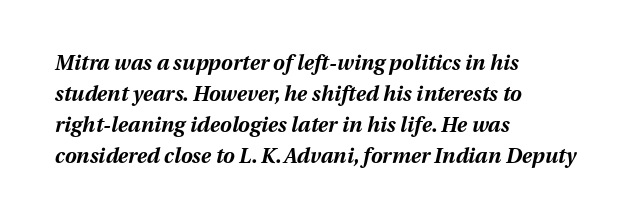
The image shows 21 px bold type, italic (leaning right); set left-aligned, normal line spacing (1.47x), normal letter spacing, not underlined.
